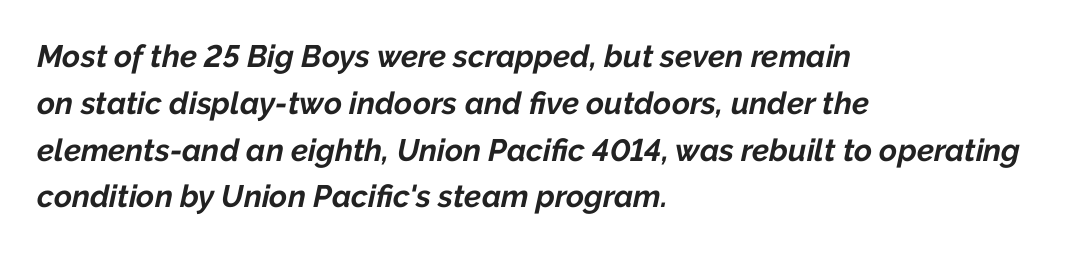
The image shows 31 px bold type, italic (leaning right); set left-aligned, normal line spacing (1.51x), normal letter spacing, not underlined; low stroke contrast and a medium x-height.
